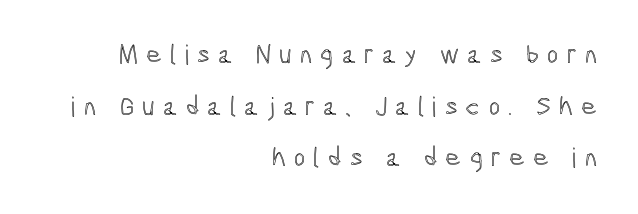
Posture: straight, roman, zero tilt. Here the glyphs are tracked loosely, breaking word shapes into spaced letters. Widely set lines give the paragraph a tall, airy silhouette. Visually the block forms a straight wall on the right and a jagged coastline on the left. The baseline area is clear.
